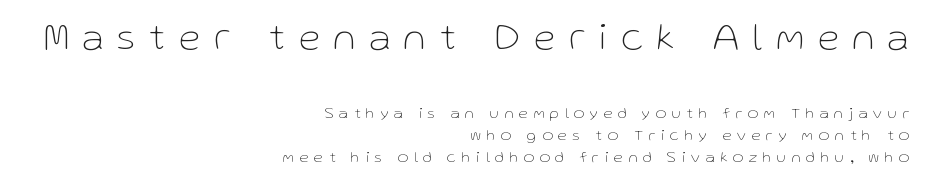
Q: Is the text bold? A: No.
Q: Is the text italic (slanted)? A: No, it is upright.
Q: Is the typeface a serif or a sans-serif typeface? A: Sans-serif.
Q: Is the text underlined? A: No.
Q: How is the paragraph aligned? A: Right-aligned.
Q: Is the spacing between letters normal or unusually wide? A: Unusually wide.
Q: Is the spacing between lines tight, normal or loose? A: Normal.
Q: Which block of text is set in a larger size, the first (top) or the second (bottom)? A: The first (top) one.
Q: Width (condensed, normal, or wide)? A: Normal.
Q: Stroke contrast? A: Low.
Q: x-height? A: Medium.
Q: Monospaced? A: No.
